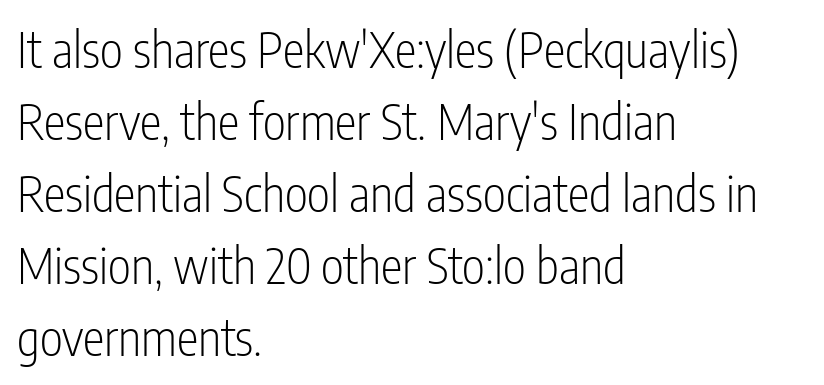
{"serif": "no", "italic": "no", "bold": "no", "weight": "light", "width": "condensed", "stroke_contrast": "low", "x_height": "medium", "monospaced": "no", "underline": "no", "align": "left", "line_spacing": "normal", "line_spacing_ratio": 1.47, "letter_spacing": "normal", "letter_spacing_em": 0.0, "glyph_px": 49}
